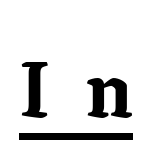
Q: Is the text bold? A: Yes.
Q: Is the text italic (slanted)? A: No, it is upright.
Q: Is the typeface a serif or a sans-serif typeface? A: Serif.
Q: Is the text underlined? A: Yes.
Q: Is the spacing between letters normal or unusually wide? A: Unusually wide.
Q: Width (condensed, normal, or wide)? A: Normal.
Q: Stroke contrast? A: Low.
Q: x-height? A: Medium.
Q: Monospaced? A: No.
